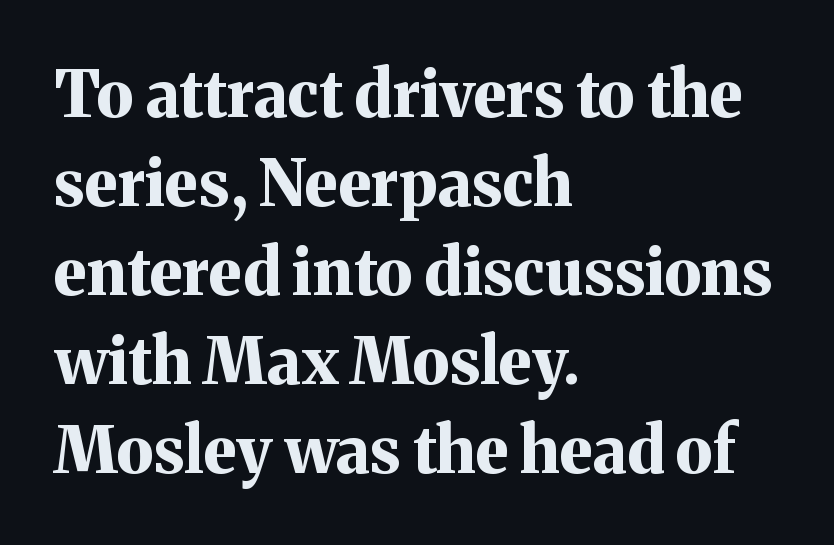
Q: Is the text bold? A: Yes.
Q: Is the text italic (slanted)? A: No, it is upright.
Q: Is the typeface a serif or a sans-serif typeface? A: Serif.
Q: Is the text underlined? A: No.
Q: How is the paragraph aligned? A: Left-aligned.
Q: Is the spacing between letters normal or unusually wide? A: Normal.
Q: Is the spacing between lines tight, normal or loose? A: Normal.
Q: Width (condensed, normal, or wide)? A: Normal.
Q: Stroke contrast? A: Medium.
Q: x-height? A: Medium.
Q: Monospaced? A: No.
